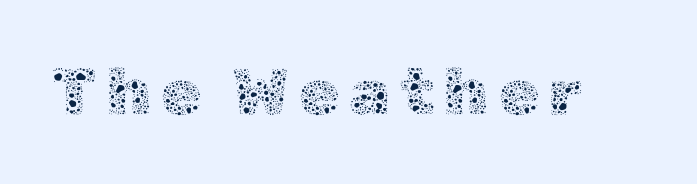
Q: Is the text bold? A: No.
Q: Is the text italic (slanted)? A: No, it is upright.
Q: Is the text underlined? A: No.
Q: Width (condensed, normal, or wide)? A: Normal.
Q: x-height? A: Medium.
Q: Monospaced? A: No.
